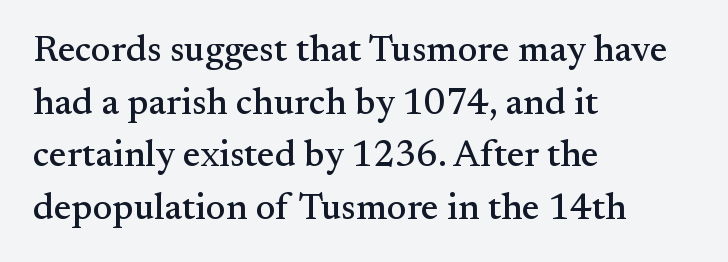
{"serif": "yes", "italic": "no", "width": "normal", "stroke_contrast": "medium", "x_height": "small", "monospaced": "no", "underline": "no", "align": "left", "line_spacing": "normal", "line_spacing_ratio": 1.42, "letter_spacing": "normal", "letter_spacing_em": 0.0, "glyph_px": 37}
